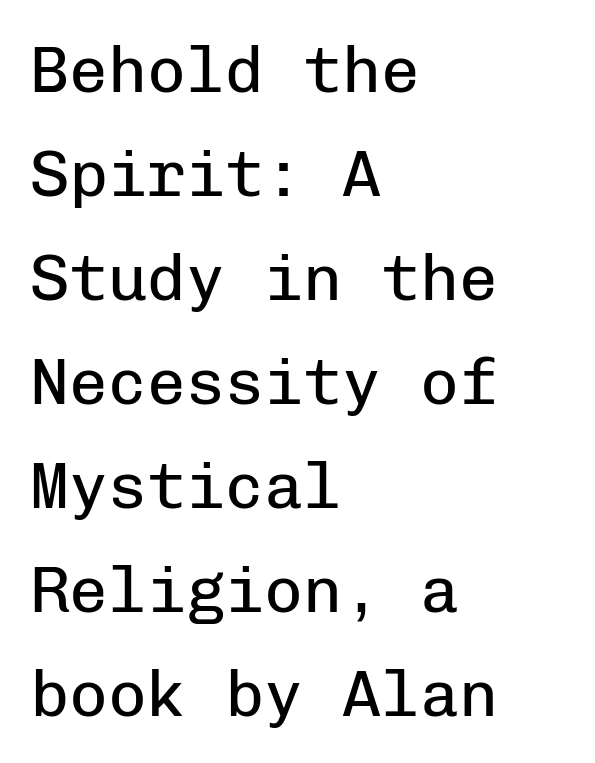
Q: Is the text bold? A: No.
Q: Is the text italic (slanted)? A: No, it is upright.
Q: Is the typeface a serif or a sans-serif typeface? A: Sans-serif.
Q: Is the text underlined? A: No.
Q: How is the paragraph aligned? A: Left-aligned.
Q: Is the spacing between letters normal or unusually wide? A: Normal.
Q: Is the spacing between lines tight, normal or loose? A: Normal.
Q: Width (condensed, normal, or wide)? A: Normal.
Q: Stroke contrast? A: Low.
Q: x-height? A: Medium.
Q: Monospaced? A: Yes.
